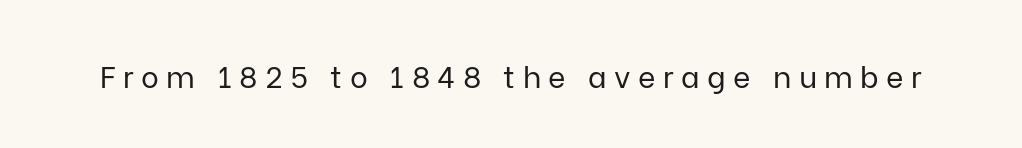
The image shows 30 px regular-weight sans-serif type, upright; set unusually wide letter spacing (+0.25 em), not underlined; low stroke contrast and a medium x-height.
